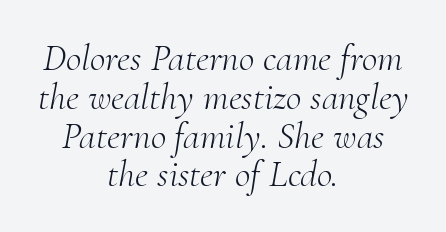
Q: Is the text bold? A: No.
Q: Is the text italic (slanted)? A: Yes, it leans right by about 10 degrees.
Q: Is the typeface a serif or a sans-serif typeface? A: Serif.
Q: Is the text underlined? A: No.
Q: How is the paragraph aligned? A: Centered.
Q: Is the spacing between letters normal or unusually wide? A: Normal.
Q: Is the spacing between lines tight, normal or loose? A: Tight.
Q: Width (condensed, normal, or wide)? A: Normal.
Q: Stroke contrast? A: Medium.
Q: x-height? A: Small.
Q: Monospaced? A: No.
